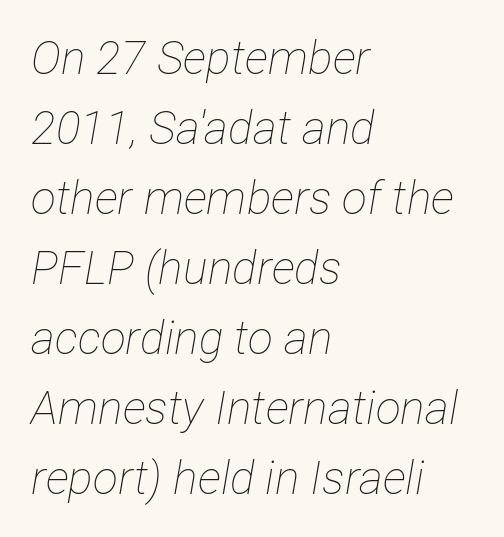
Q: Is the text bold? A: No.
Q: Is the text italic (slanted)? A: Yes, it leans right by about 12 degrees.
Q: Is the text underlined? A: No.
Q: How is the paragraph aligned? A: Left-aligned.
Q: Is the spacing between letters normal or unusually wide? A: Normal.
Q: Is the spacing between lines tight, normal or loose? A: Normal.
Q: Width (condensed, normal, or wide)? A: Condensed.
Q: Stroke contrast? A: Low.
Q: x-height? A: Medium.
Q: Monospaced? A: No.
